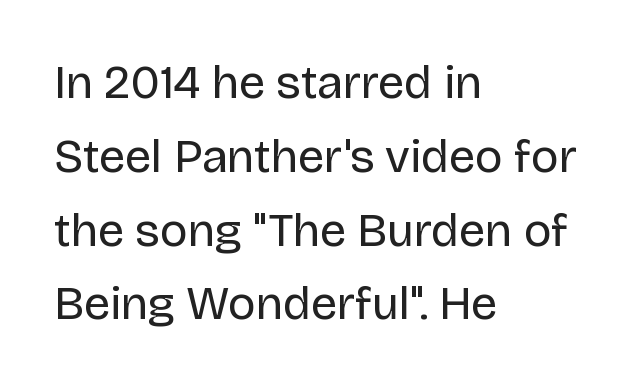
{"serif": "no", "italic": "no", "bold": "no", "weight": "regular", "width": "normal", "stroke_contrast": "low", "x_height": "large", "monospaced": "no", "underline": "no", "align": "left", "line_spacing": "normal", "line_spacing_ratio": 1.57, "letter_spacing": "normal", "letter_spacing_em": 0.0, "glyph_px": 47}
